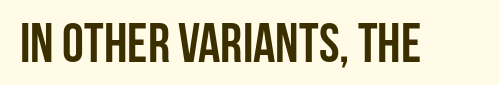
The horizontal fit of the characters is conventional and even. Bare-footed words on every line. Spacing verdict: proportional, widths tailored to each character. Are there feet on the stems? There aren't — it's a sans.
